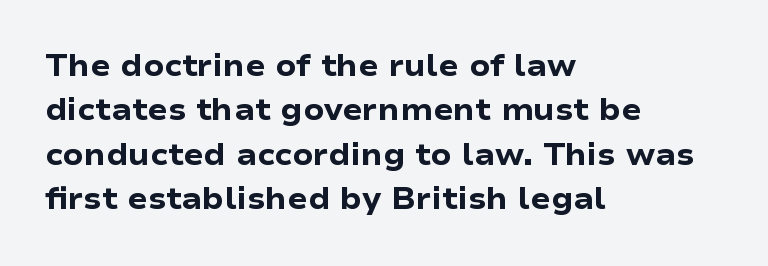
Each glyph is drawn with heavy, bold strokes. The letters stand straight up with perfectly vertical stems. A sans-serif font was chosen for this passage. This rendering uses left alignment, leaving the right contour irregular. The specimen omits any rule beneath the text block's lines.
